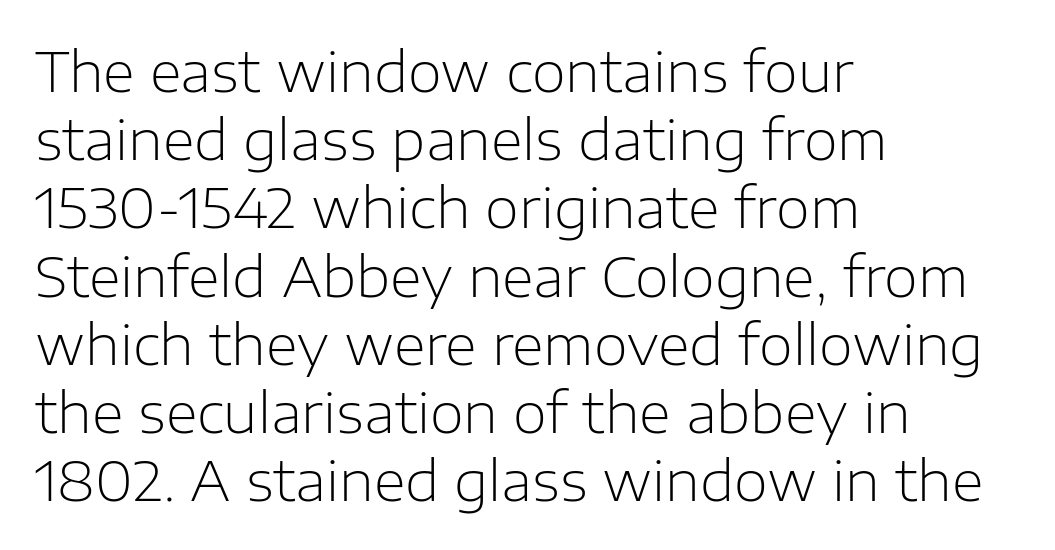
Q: Is the text bold? A: No.
Q: Is the text italic (slanted)? A: No, it is upright.
Q: Is the typeface a serif or a sans-serif typeface? A: Sans-serif.
Q: Is the text underlined? A: No.
Q: How is the paragraph aligned? A: Left-aligned.
Q: Is the spacing between letters normal or unusually wide? A: Normal.
Q: Width (condensed, normal, or wide)? A: Normal.
Q: Stroke contrast? A: Low.
Q: x-height? A: Medium.
Q: Monospaced? A: No.
